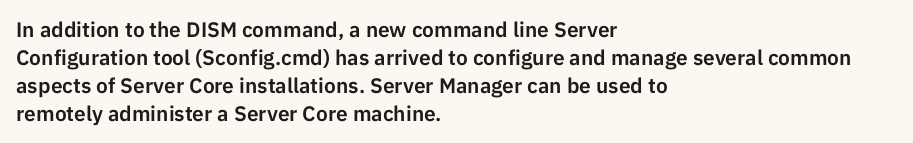
Q: Is the text italic (slanted)? A: No, it is upright.
Q: Is the text underlined? A: No.
Q: How is the paragraph aligned? A: Left-aligned.
Q: Is the spacing between letters normal or unusually wide? A: Normal.
Q: Is the spacing between lines tight, normal or loose? A: Normal.
